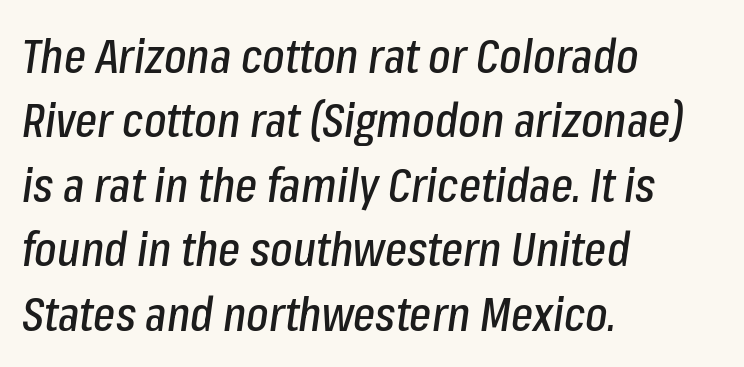
The image shows 47 px condensed type, italic (leaning right); set left-aligned, normal line spacing (1.37x), normal letter spacing, not underlined; low stroke contrast and a medium x-height.
